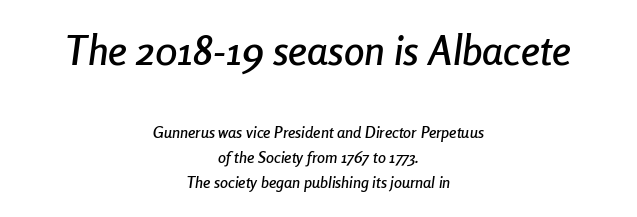
{"italic": "yes", "lean": "right", "slant_degrees": 8, "width": "condensed", "stroke_contrast": "low", "x_height": "medium", "monospaced": "no", "underline": "no", "align": "center", "line_spacing": "normal", "line_spacing_ratio": 1.58, "letter_spacing": "normal", "letter_spacing_em": 0.0, "larger_block": "first", "size_ratio": 2.56, "glyph_px": 41}
